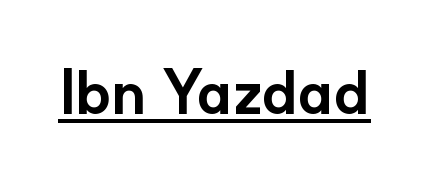
Q: Is the text bold? A: Yes.
Q: Is the text italic (slanted)? A: No, it is upright.
Q: Is the typeface a serif or a sans-serif typeface? A: Sans-serif.
Q: Is the text underlined? A: Yes.
Q: Is the spacing between letters normal or unusually wide? A: Normal.
Q: Width (condensed, normal, or wide)? A: Normal.
Q: Stroke contrast? A: Low.
Q: x-height? A: Small.
Q: Monospaced? A: No.
